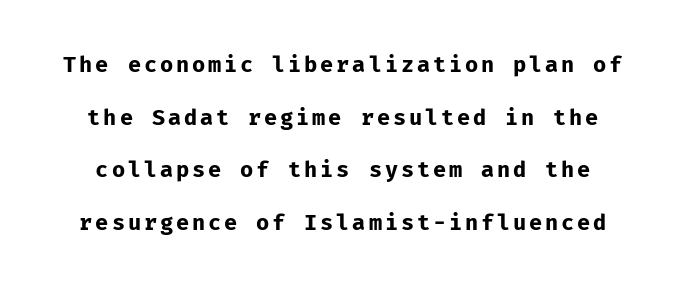
The image shows 22 px bold type, upright; set loose line spacing (2.39x), not underlined.
